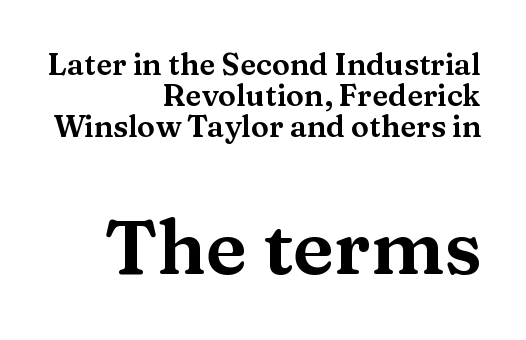
Reading top to bottom, the characters get bigger at the block break. You could barely slide anything between these rows. Each letter keeps its own natural width here, so spacing adapts to shape. Teacher's note: observe the even right margin — that is flush-right alignment.
